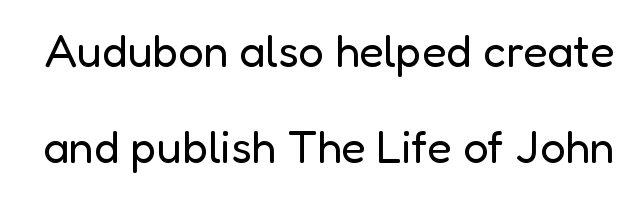
Q: Is the text bold? A: No.
Q: Is the text italic (slanted)? A: No, it is upright.
Q: Is the typeface a serif or a sans-serif typeface? A: Sans-serif.
Q: Is the text underlined? A: No.
Q: Is the spacing between letters normal or unusually wide? A: Normal.
Q: Is the spacing between lines tight, normal or loose? A: Loose.
Q: Width (condensed, normal, or wide)? A: Normal.
Q: Stroke contrast? A: Low.
Q: x-height? A: Medium.
Q: Monospaced? A: No.
